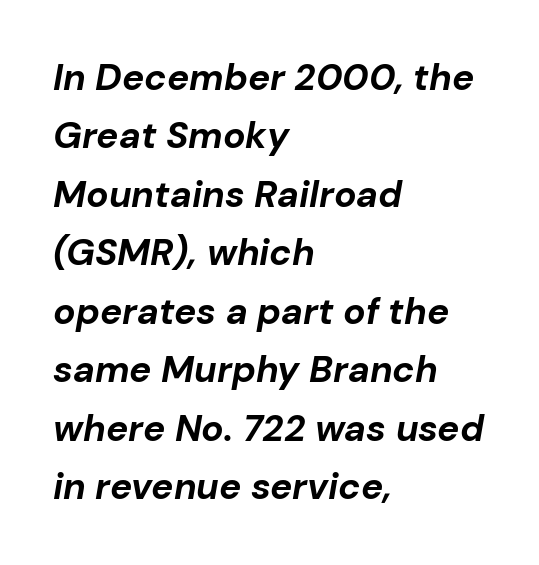
{"italic": "yes", "lean": "right", "slant_degrees": 10, "bold": "yes", "weight": "bold", "width": "normal", "stroke_contrast": "low", "x_height": "medium", "monospaced": "no", "underline": "no", "align": "left", "line_spacing": "normal", "line_spacing_ratio": 1.58, "letter_spacing": "normal", "letter_spacing_em": 0.0, "glyph_px": 37}
